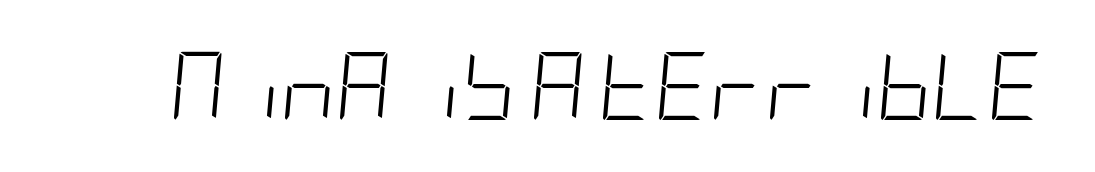
Q: Is the text bold? A: No.
Q: Is the text italic (slanted)? A: Yes, it leans right by about 5 degrees.
Q: Is the text underlined? A: No.
Q: Is the spacing between letters normal or unusually wide? A: Normal.
Q: Width (condensed, normal, or wide)? A: Condensed.
Q: Stroke contrast? A: Low.
Q: x-height? A: Large.
